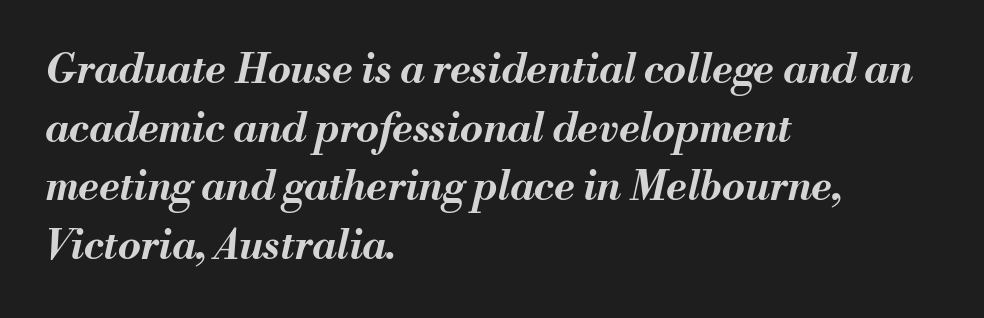
The image shows 41 px bold type, italic (leaning right); set left-aligned, normal line spacing (1.43x), normal letter spacing, not underlined; medium stroke contrast and a small x-height.
